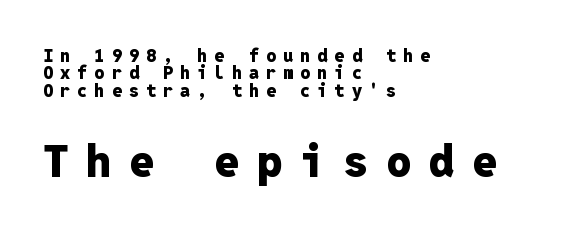
{"serif": "no", "italic": "no", "bold": "yes", "weight": "heavy", "width": "normal", "stroke_contrast": "low", "x_height": "medium", "monospaced": "yes", "underline": "no", "align": "left", "line_spacing": "tight", "line_spacing_ratio": 0.96, "letter_spacing": "wide", "letter_spacing_em": 0.39, "larger_block": "second", "size_ratio": 2.5, "glyph_px": 45}
